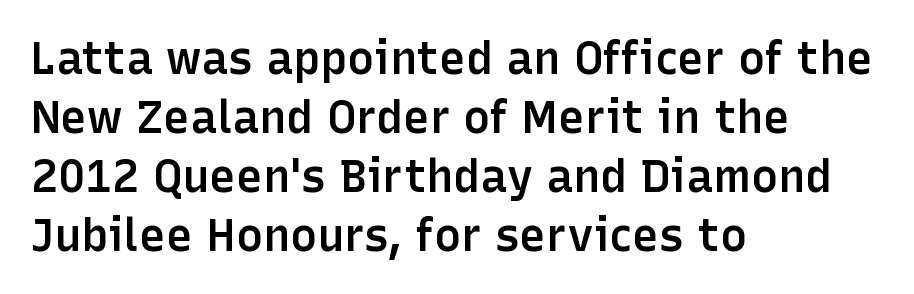
The image shows 45 px semibold sans-serif type, upright; set left-aligned, normal line spacing (1.31x), normal letter spacing, not underlined; low stroke contrast and a medium x-height.
